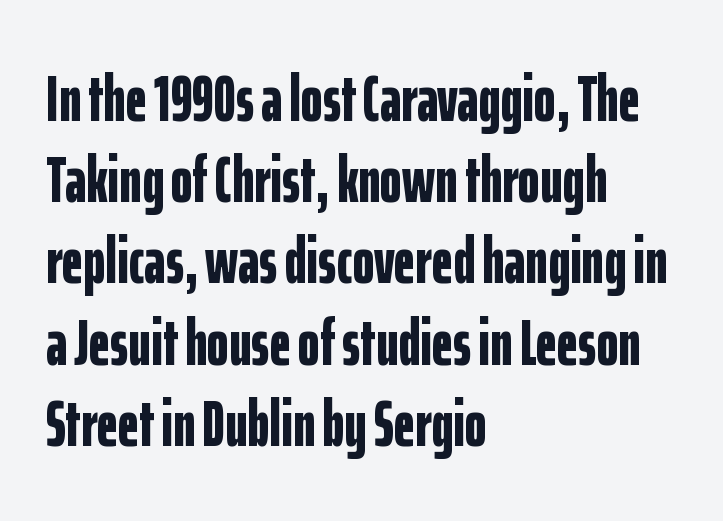
The image shows 66 px bold, condensed sans-serif type, upright; set left-aligned, line spacing 1.23x, normal letter spacing, not underlined; low stroke contrast and a medium x-height.
